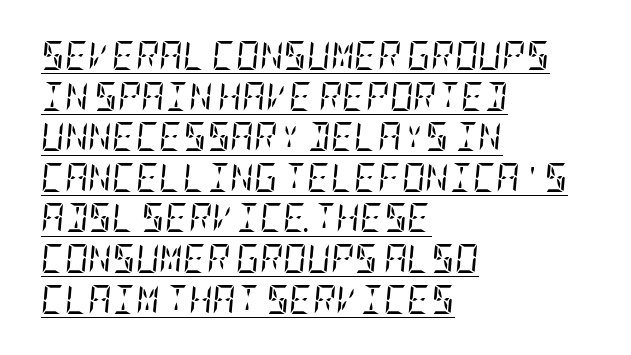
{"serif": "yes", "italic": "yes", "lean": "right", "slant_degrees": 5, "bold": "no", "weight": "regular", "width": "condensed", "stroke_contrast": "low", "x_height": "large", "underline": "yes", "align": "left", "line_spacing": "normal", "line_spacing_ratio": 1.4, "letter_spacing": "normal", "letter_spacing_em": 0.0, "glyph_px": 29}
